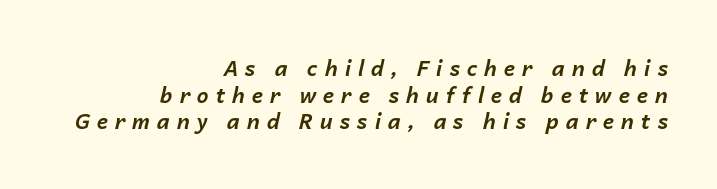
Q: Is the text bold? A: Yes.
Q: Is the text italic (slanted)? A: Yes, it leans right by about 14 degrees.
Q: Is the text underlined? A: No.
Q: How is the paragraph aligned? A: Right-aligned.
Q: Is the spacing between letters normal or unusually wide? A: Unusually wide.
Q: Is the spacing between lines tight, normal or loose? A: Normal.
